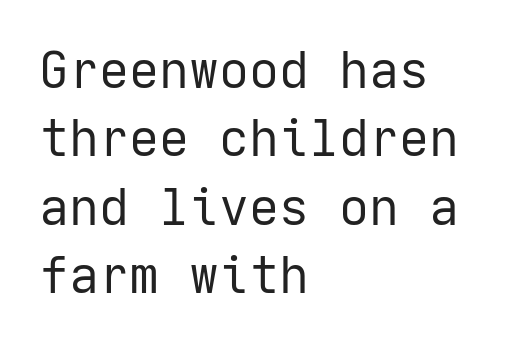
The strokes carry an ordinary text weight at most. If you drew a line through each stem, it would be perfectly vertical. How would I describe the line gaps? Plain and ordinary. A typesetter would call this zero additional tracking. A clean baseline with only descenders dipping below it. Does the copy run flush right? No — it runs flush left.
